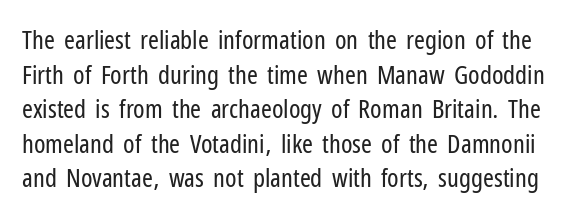
Think standard paragraph weight, or any step lighter than that. The axis of the letterforms is exactly vertical. A typesetter would call this zero additional tracking. Honestly, the row spacing looks completely unremarkable.
